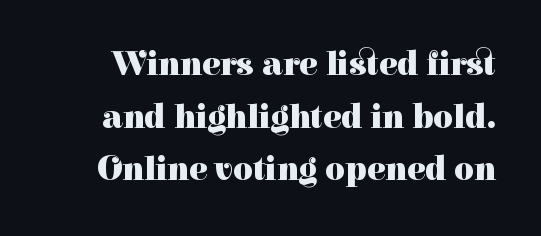
Characters follow at the spacing the type designer built in. Quick note: interline space is typical. Small tapered or slab feet sit at the stroke ends, so this counts as serif. Rendered with straight, roman letterforms. This rendering features lettering with no underline. The passage shown is emphatically bold.
